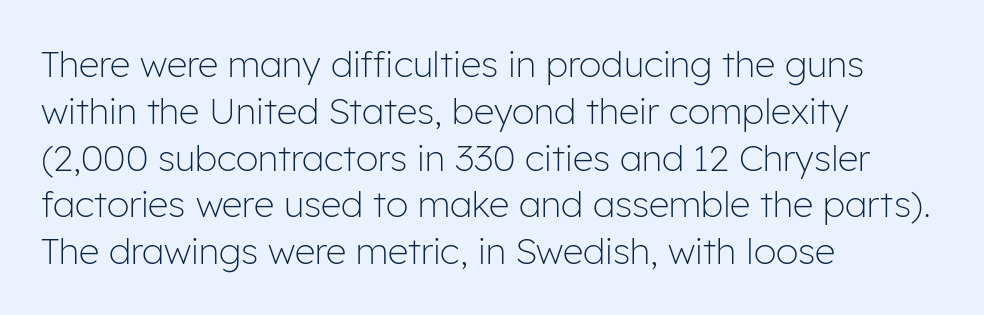
{"serif": "no", "italic": "no", "bold": "no", "weight": "light", "width": "normal", "stroke_contrast": "low", "x_height": "medium", "monospaced": "no", "underline": "no", "align": "left", "line_spacing": "normal", "line_spacing_ratio": 1.3, "letter_spacing": "normal", "letter_spacing_em": 0.0, "glyph_px": 36}
